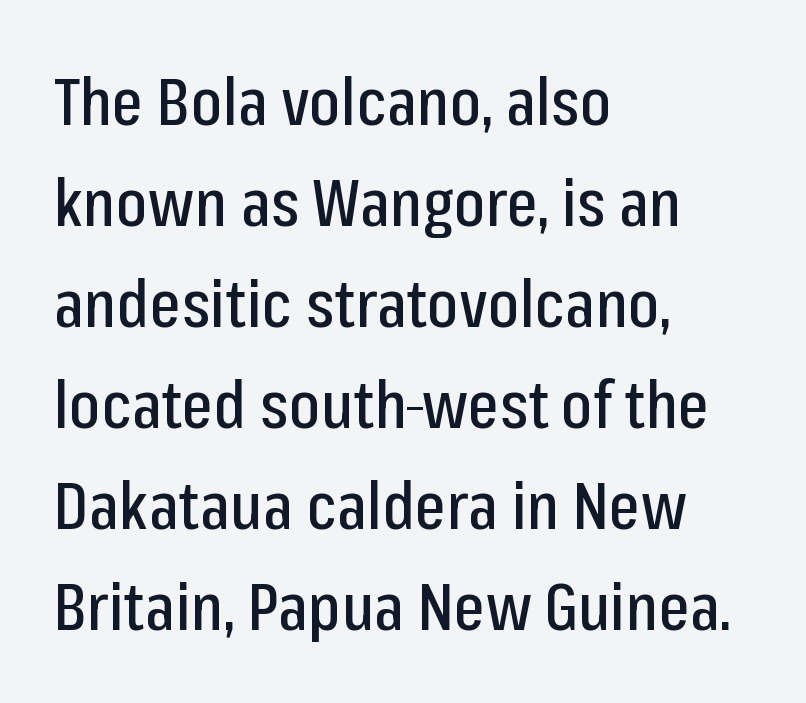
The image shows 66 px condensed sans-serif type, upright; set left-aligned, normal line spacing (1.53x), normal letter spacing, not underlined; low stroke contrast and a medium x-height.
